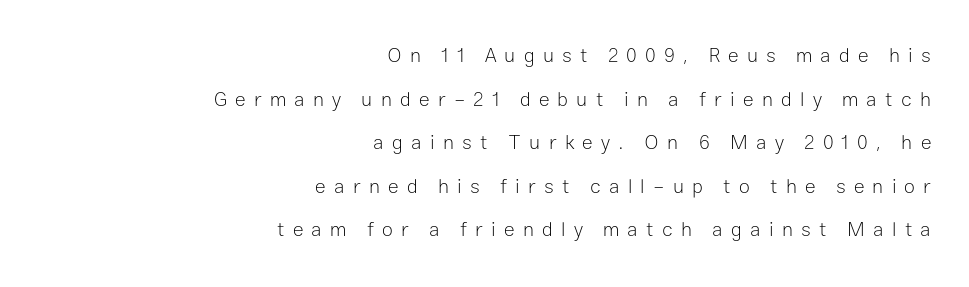
The image shows 20 px text type, upright; set right-aligned, loose line spacing (2.18x), unusually wide letter spacing (+0.41 em), not underlined.
